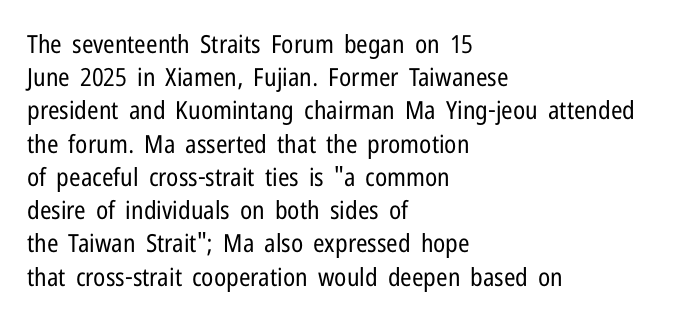
Q: Is the text bold? A: No.
Q: Is the text italic (slanted)? A: No, it is upright.
Q: Is the text underlined? A: No.
Q: How is the paragraph aligned? A: Left-aligned.
Q: Is the spacing between letters normal or unusually wide? A: Normal.
Q: Is the spacing between lines tight, normal or loose? A: Normal.
